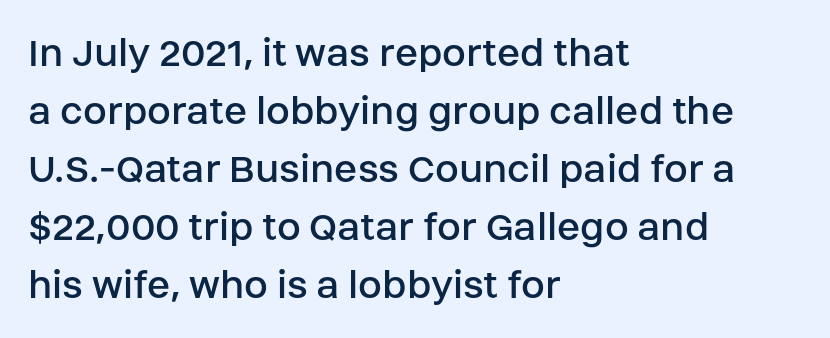
The image shows 43 px regular-weight sans-serif type, upright; set left-aligned, normal line spacing (1.35x), normal letter spacing, not underlined; low stroke contrast and a large x-height.
